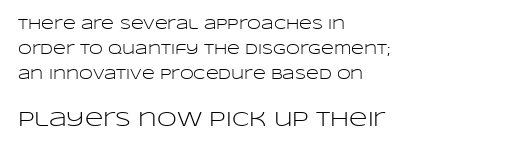
The image shows 20 px text type, upright; set left-aligned, line spacing 1.8x, normal letter spacing, not underlined; the second (bottom) block is 1.43x larger.
